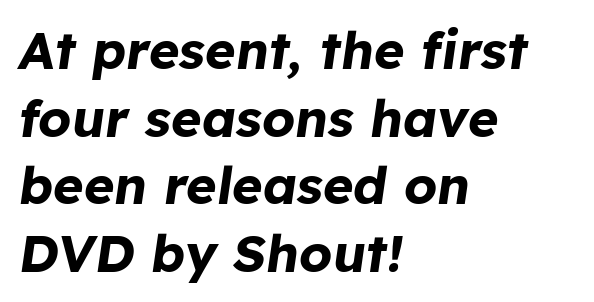
{"italic": "yes", "lean": "right", "slant_degrees": 8, "bold": "yes", "weight": "bold", "width": "normal", "stroke_contrast": "low", "x_height": "medium", "monospaced": "no", "underline": "no", "align": "left", "line_spacing": "normal", "line_spacing_ratio": 1.3, "letter_spacing": "normal", "letter_spacing_em": 0.0, "glyph_px": 52}
